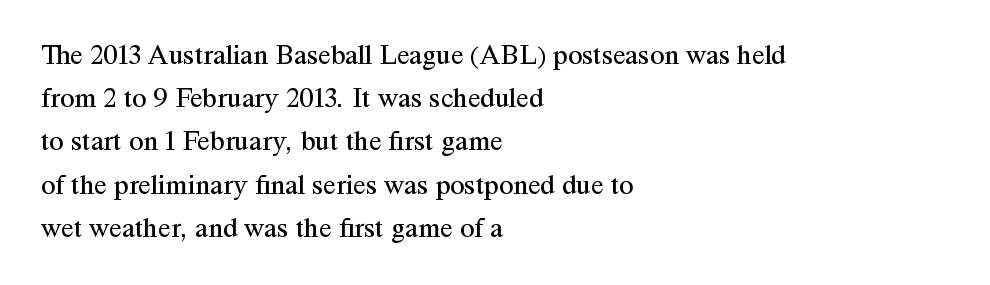
The image shows 29 px regular-weight serif type, upright; set left-aligned, normal line spacing (1.49x), normal letter spacing, not underlined; medium stroke contrast and a medium x-height.
